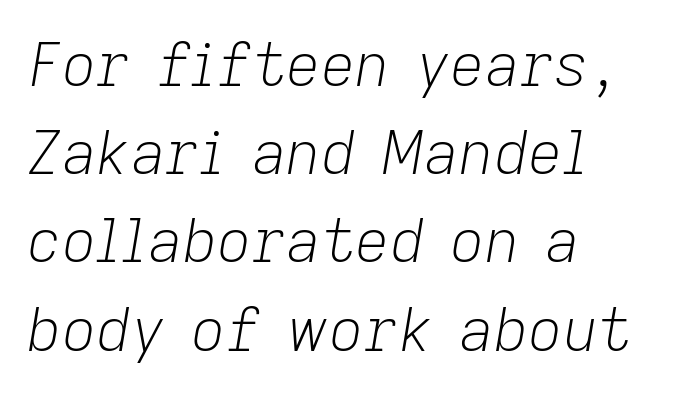
The image shows 60 px light type, italic (leaning right); set left-aligned, normal line spacing (1.47x), normal letter spacing, not underlined; low stroke contrast and a medium x-height.
